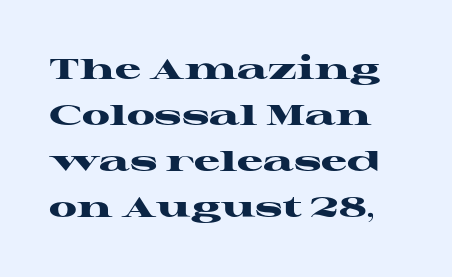
The image shows 29 px heavy, wide serif type, upright; set normal line spacing (1.59x), normal letter spacing, not underlined; high stroke contrast and a medium x-height.
